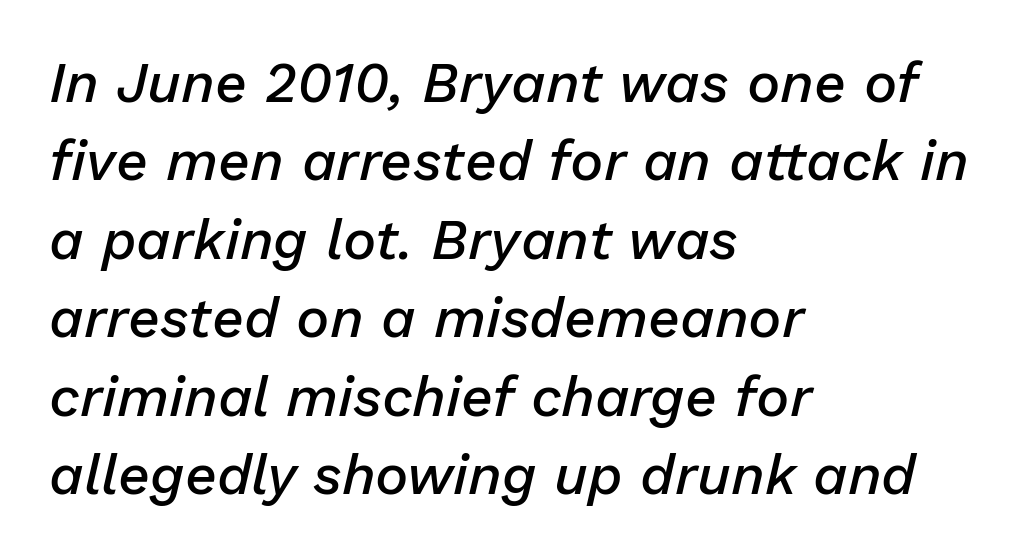
Q: Is the text bold? A: Semi-bold.
Q: Is the text italic (slanted)? A: Yes, it leans right by about 13 degrees.
Q: Is the text underlined? A: No.
Q: How is the paragraph aligned? A: Left-aligned.
Q: Is the spacing between letters normal or unusually wide? A: Normal.
Q: Is the spacing between lines tight, normal or loose? A: Normal.
Q: Width (condensed, normal, or wide)? A: Normal.
Q: Stroke contrast? A: Low.
Q: x-height? A: Medium.
Q: Monospaced? A: No.
